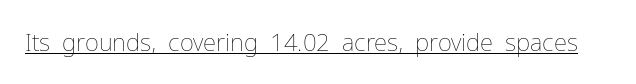
The image shows 24 px text type, upright; set normal letter spacing, underlined.
